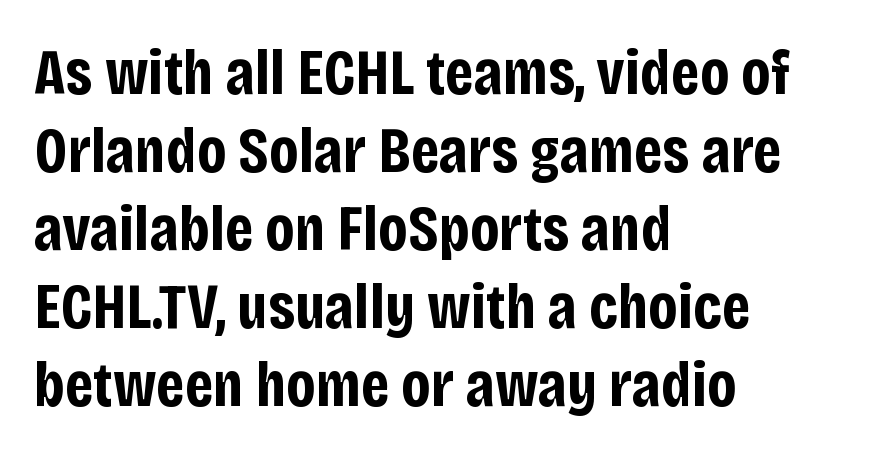
The image shows 64 px bold, condensed sans-serif type, upright; set left-aligned, line spacing 1.22x, normal letter spacing, not underlined; low stroke contrast and a large x-height.
